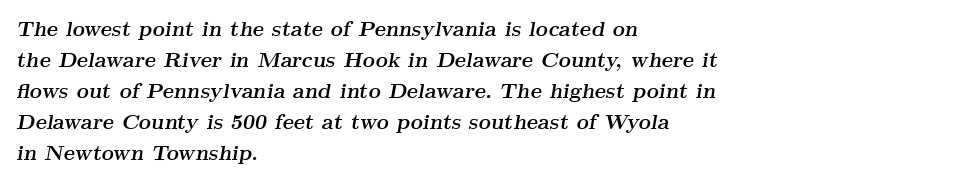
Does the weight exceed regular? Yes, all the way to bold. Emphasis-style slanted type is in use. Honestly, there is no underline to notice here at all. A normal amount of white space separates one row of letters from the next. Every row of glyphs begins at an identical x-position on the left.
